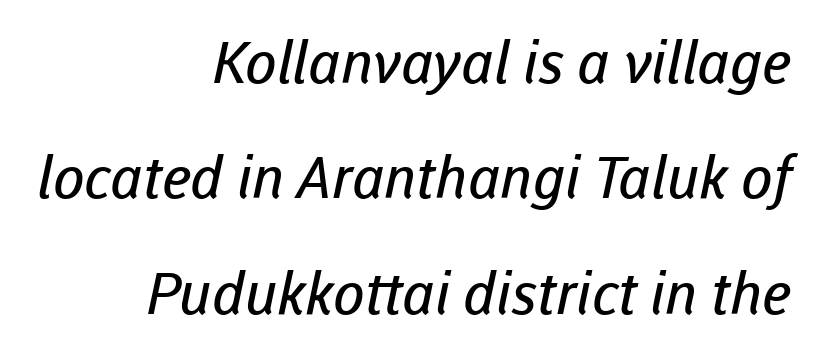
The cut favours lightness, reaching ordinary text weight at its darkest. Examine the stroke ends and you'll find no serifs. Honestly, the rows look like they've been pulled way apart. Quick note: underline off.
